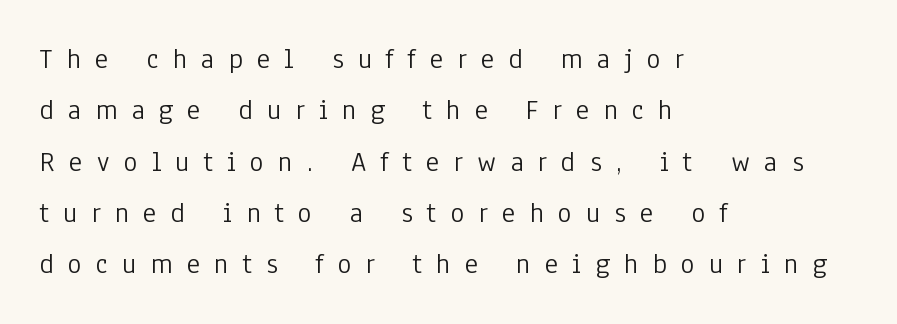
{"serif": "no", "italic": "no", "bold": "no", "weight": "light", "width": "condensed", "stroke_contrast": "low", "x_height": "medium", "monospaced": "no", "underline": "no", "align": "left", "line_spacing_ratio": 1.77, "letter_spacing": "wide", "letter_spacing_em": 0.49, "glyph_px": 29}
